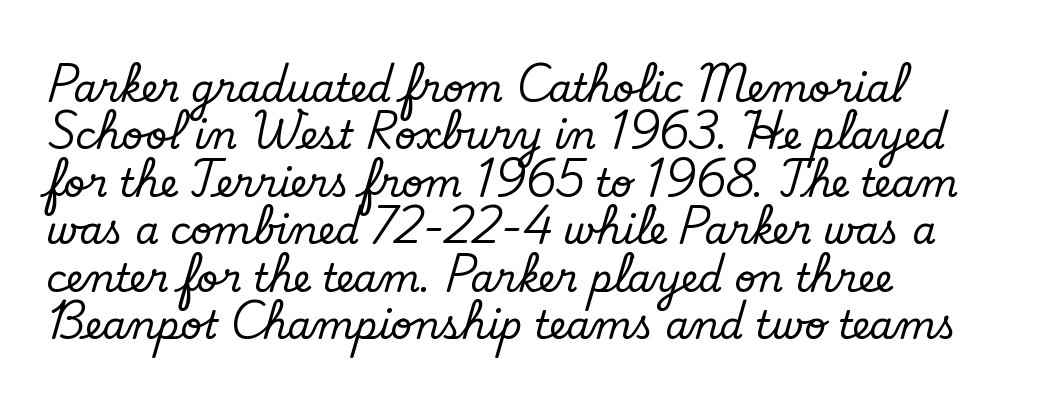
Each line starts at the same left margin while the right side varies. Character widths vary here, with narrow letters taking less room than wide ones. Letterform terminals end in serifs throughout the passage. Between one letter and the next there's only the usual sliver of space.
